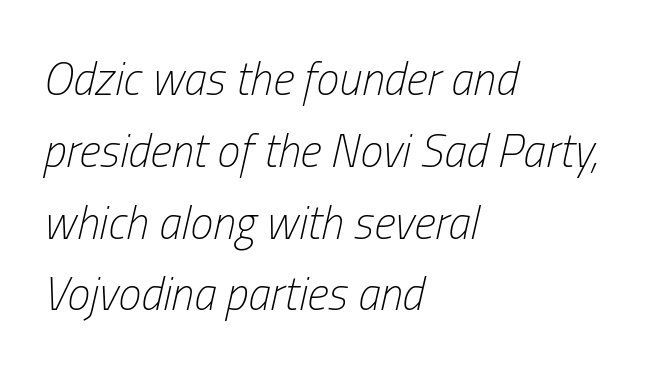
Beneath every word, the page is bare. The letterforms sit at book weight or below. The font's italic variant was chosen for this text. Rows of type keep a routine distance in the vertical direction.
